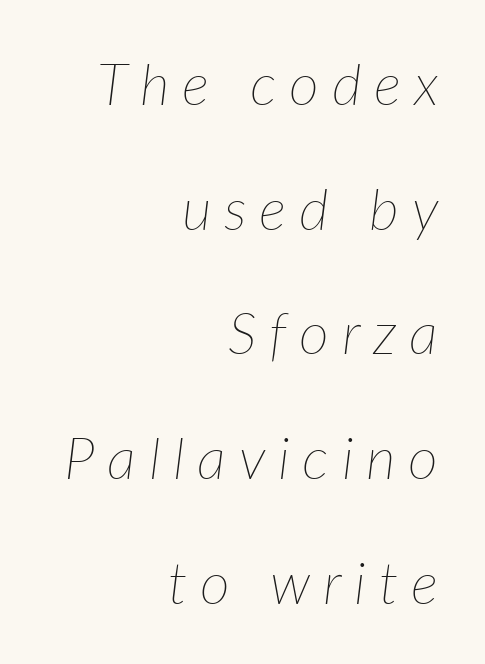
{"italic": "yes", "lean": "right", "slant_degrees": 7, "bold": "no", "weight": "thin", "width": "normal", "stroke_contrast": "low", "x_height": "medium", "monospaced": "no", "underline": "no", "align": "right", "line_spacing": "loose", "line_spacing_ratio": 2.15, "letter_spacing": "wide", "letter_spacing_em": 0.22, "glyph_px": 58}
